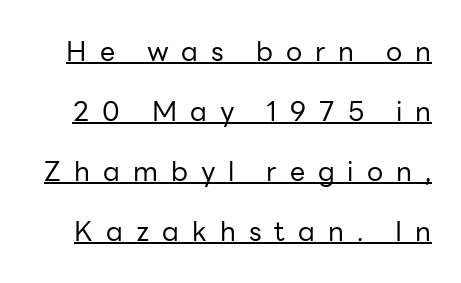
Q: Is the text bold? A: No.
Q: Is the text italic (slanted)? A: No, it is upright.
Q: Is the text underlined? A: Yes.
Q: Is the spacing between letters normal or unusually wide? A: Unusually wide.
Q: Is the spacing between lines tight, normal or loose? A: Loose.
